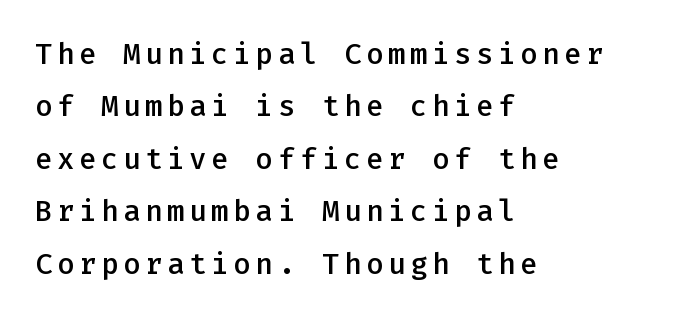
The image shows 29 px semibold sans-serif type, upright, monospaced; set left-aligned, line spacing 1.81x, not underlined; low stroke contrast and a medium x-height.
